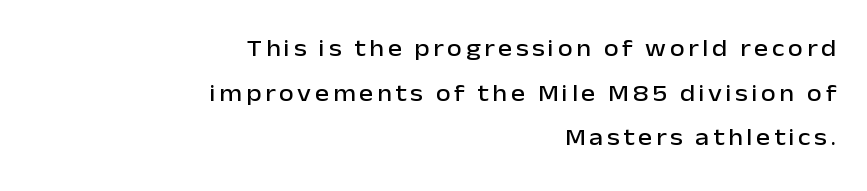
{"italic": "no", "underline": "no", "align": "right", "line_spacing_ratio": 1.86, "glyph_px": 24}
